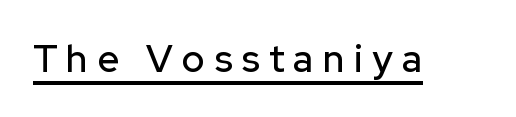
{"serif": "no", "italic": "no", "width": "normal", "stroke_contrast": "low", "x_height": "medium", "monospaced": "no", "underline": "yes", "letter_spacing": "wide", "letter_spacing_em": 0.25, "glyph_px": 38}
